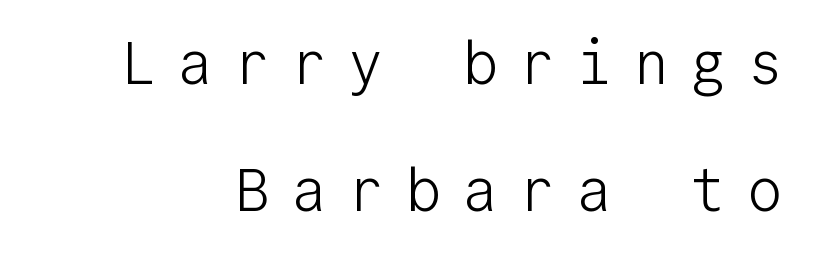
{"serif": "no", "italic": "no", "bold": "no", "weight": "light", "width": "normal", "stroke_contrast": "low", "x_height": "medium", "monospaced": "yes", "underline": "no", "line_spacing": "loose", "line_spacing_ratio": 2.11, "letter_spacing": "wide", "letter_spacing_em": 0.35, "glyph_px": 60}
